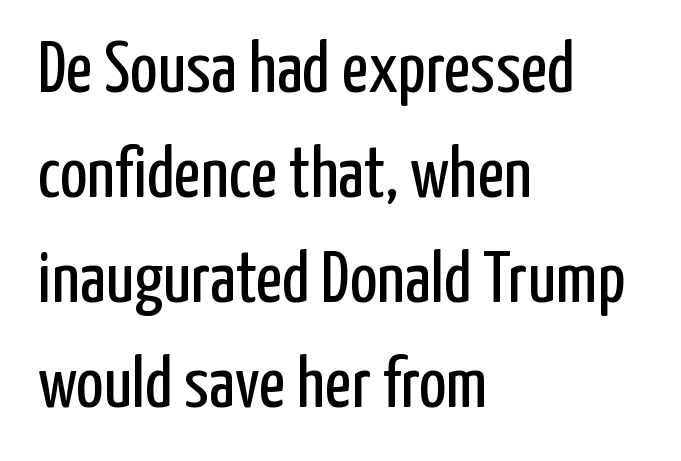
Q: Is the text bold? A: No.
Q: Is the text italic (slanted)? A: No, it is upright.
Q: Is the typeface a serif or a sans-serif typeface? A: Sans-serif.
Q: Is the text underlined? A: No.
Q: How is the paragraph aligned? A: Left-aligned.
Q: Is the spacing between letters normal or unusually wide? A: Normal.
Q: Is the spacing between lines tight, normal or loose? A: Normal.
Q: Width (condensed, normal, or wide)? A: Condensed.
Q: Stroke contrast? A: Low.
Q: x-height? A: Medium.
Q: Monospaced? A: No.
